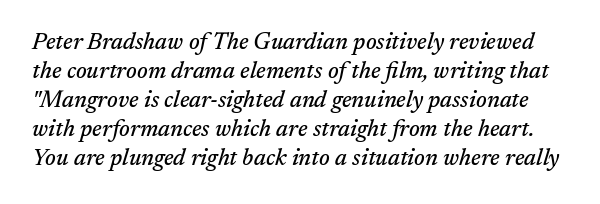
Q: Is the text italic (slanted)? A: Yes, it leans right by about 17 degrees.
Q: Is the text underlined? A: No.
Q: Is the spacing between letters normal or unusually wide? A: Normal.
Q: Is the spacing between lines tight, normal or loose? A: Normal.
